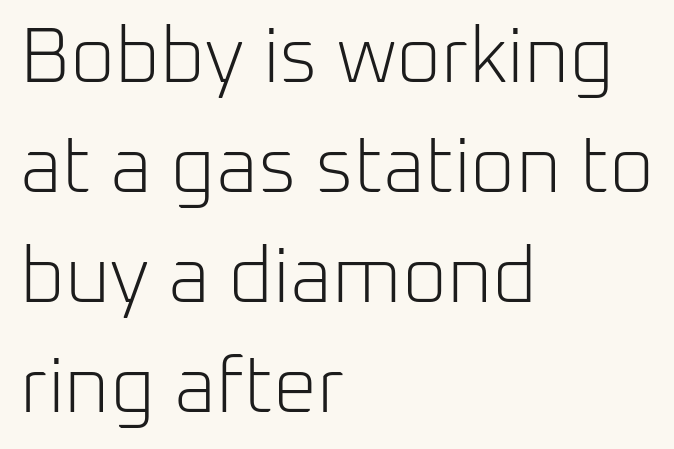
The image shows 78 px light sans-serif type, upright; set left-aligned, normal line spacing (1.41x), normal letter spacing, not underlined; low stroke contrast and a medium x-height.
